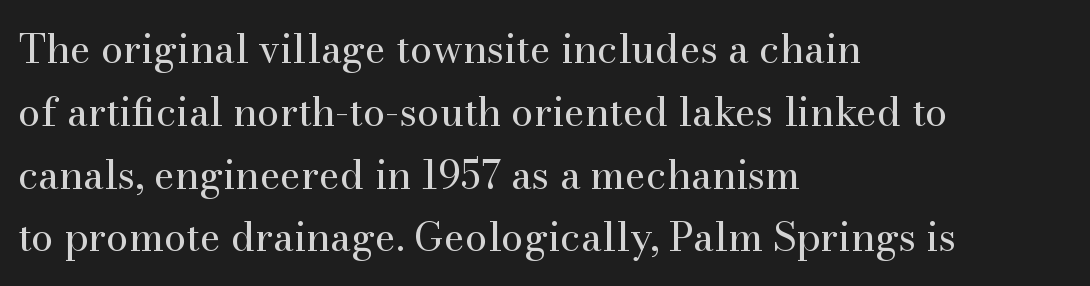
{"serif": "yes", "italic": "no", "bold": "no", "weight": "regular", "width": "normal", "stroke_contrast": "medium", "x_height": "small", "monospaced": "no", "underline": "no", "align": "left", "line_spacing": "normal", "line_spacing_ratio": 1.57, "letter_spacing": "normal", "letter_spacing_em": 0.0, "glyph_px": 40}
